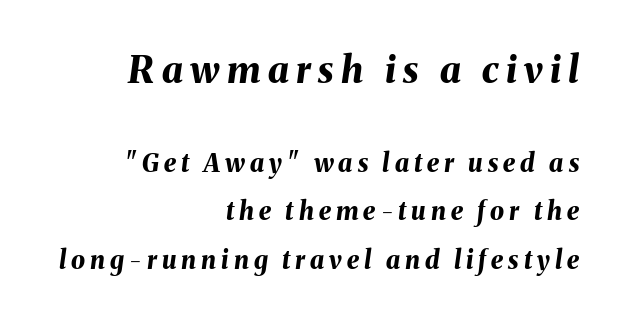
Quick note: interline space is abundant. Plenty of ink on the page — the face is bold. Is the letter spacing exaggerated? Yes — the characters are pushed far apart. Note: larger setting up top, smaller setting below.
